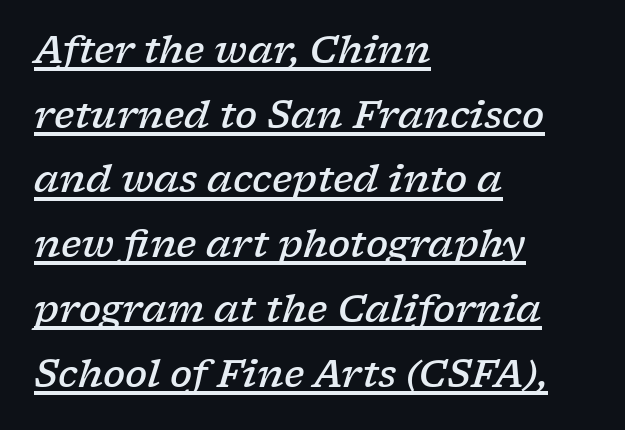
The image shows 37 px semibold, wide serif type, italic (leaning right); set left-aligned, line spacing 1.75x, normal letter spacing, underlined; low stroke contrast and a medium x-height.
